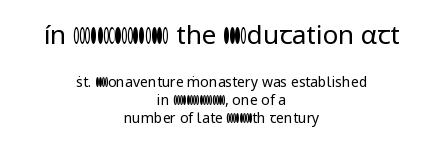
The image shows 26 px text type, upright; set centered, normal line spacing (1.28x), normal letter spacing, not underlined; the first (top) block is 1.86x larger.
